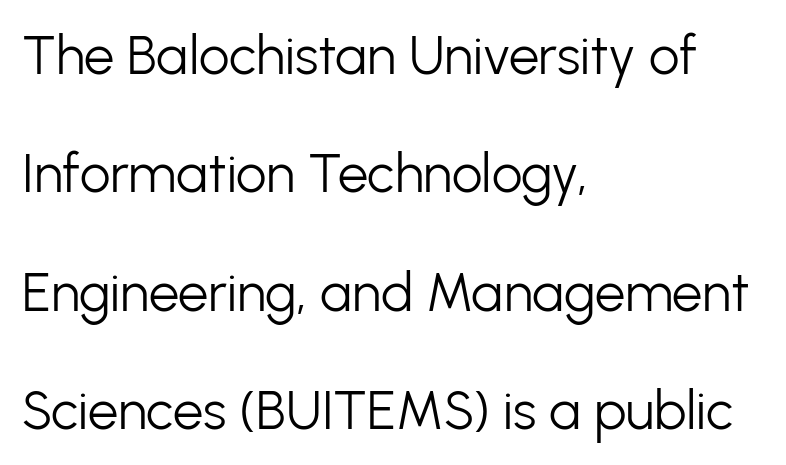
Q: Is the text bold? A: No.
Q: Is the text italic (slanted)? A: No, it is upright.
Q: Is the typeface a serif or a sans-serif typeface? A: Sans-serif.
Q: Is the text underlined? A: No.
Q: How is the paragraph aligned? A: Left-aligned.
Q: Is the spacing between letters normal or unusually wide? A: Normal.
Q: Is the spacing between lines tight, normal or loose? A: Loose.
Q: Width (condensed, normal, or wide)? A: Normal.
Q: Stroke contrast? A: Low.
Q: x-height? A: Medium.
Q: Monospaced? A: No.
